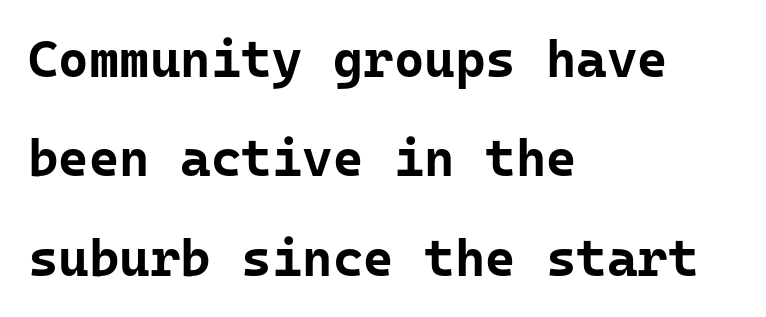
Q: Is the text bold? A: Yes.
Q: Is the text italic (slanted)? A: No, it is upright.
Q: Is the typeface a serif or a sans-serif typeface? A: Sans-serif.
Q: Is the text underlined? A: No.
Q: How is the paragraph aligned? A: Left-aligned.
Q: Is the spacing between letters normal or unusually wide? A: Normal.
Q: Is the spacing between lines tight, normal or loose? A: Loose.
Q: Width (condensed, normal, or wide)? A: Normal.
Q: Stroke contrast? A: Low.
Q: x-height? A: Medium.
